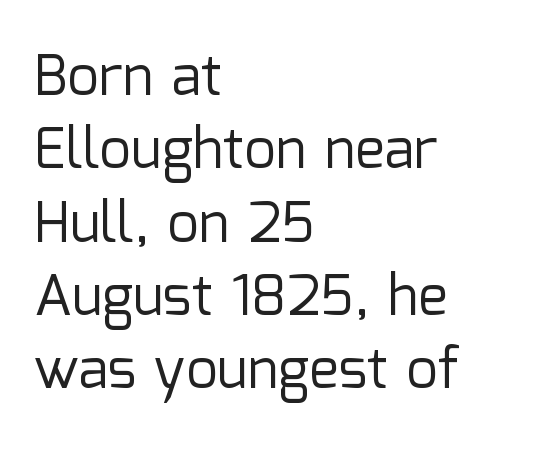
Q: Is the text bold? A: No.
Q: Is the text italic (slanted)? A: No, it is upright.
Q: Is the typeface a serif or a sans-serif typeface? A: Sans-serif.
Q: Is the text underlined? A: No.
Q: How is the paragraph aligned? A: Left-aligned.
Q: Is the spacing between letters normal or unusually wide? A: Normal.
Q: Is the spacing between lines tight, normal or loose? A: Normal.
Q: Width (condensed, normal, or wide)? A: Normal.
Q: Stroke contrast? A: Low.
Q: x-height? A: Medium.
Q: Monospaced? A: No.
